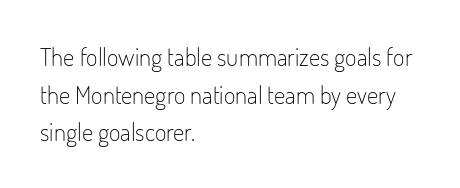
The image shows 25 px text type, upright; set left-aligned, normal line spacing (1.51x), normal letter spacing, not underlined.
